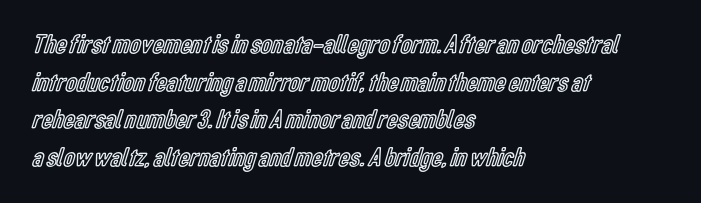
Plain, unruled lines of type. The lines in this sample share a left origin and differ only in where they stop. Letter spacing: default. If you measured baseline to baseline, you'd find a middling distance.
